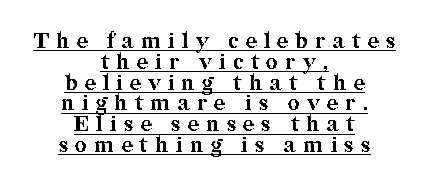
Typographic density is high because the face is bold. The face used here appears with an underline applied. The font's upright variant was chosen for this text. Horizontal bands of white between lines are thin slivers. Line starts and ends both wander, symmetrically.
